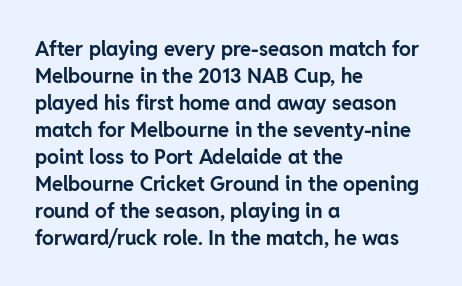
The image shows 20 px bold type, upright; set left-aligned, normal line spacing (1.35x), normal letter spacing, not underlined.
